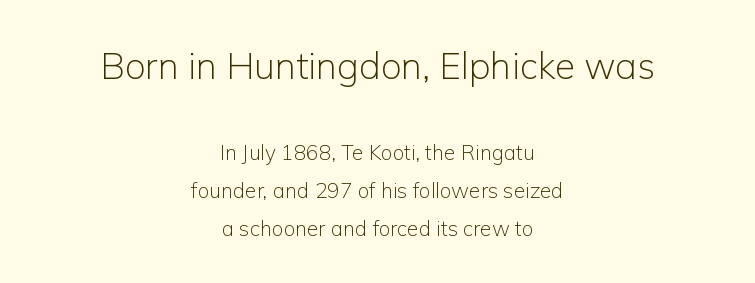
Leftover space on each line is divided equally before and after the words. The designer gave the opening block more size than the closing block. You could call the tracking neutral — neither tight nor loose. The typeface chosen for these lines omits serifs. Style check: upright.
